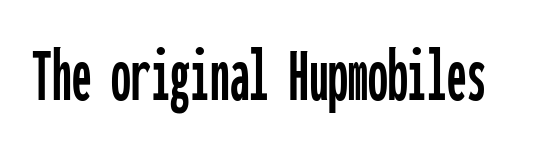
The image shows 79 px condensed sans-serif type, upright, monospaced; set normal letter spacing, not underlined; low stroke contrast and a medium x-height.
